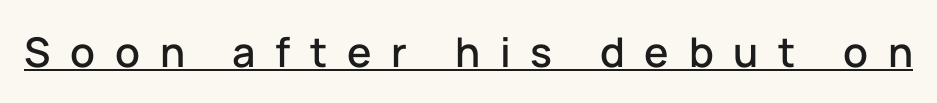
Substantial extra tracking has been applied to these lines. The passage shown is typeset with a sans-serif family. Looks like regular typesetting: each glyph gets only the width it needs. The glyphs are accompanied by a horizontal stroke just below them.
